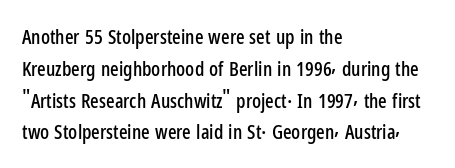
{"italic": "no", "underline": "no", "align": "left", "line_spacing": "normal", "line_spacing_ratio": 1.59, "letter_spacing": "normal", "letter_spacing_em": 0.0, "glyph_px": 20}
